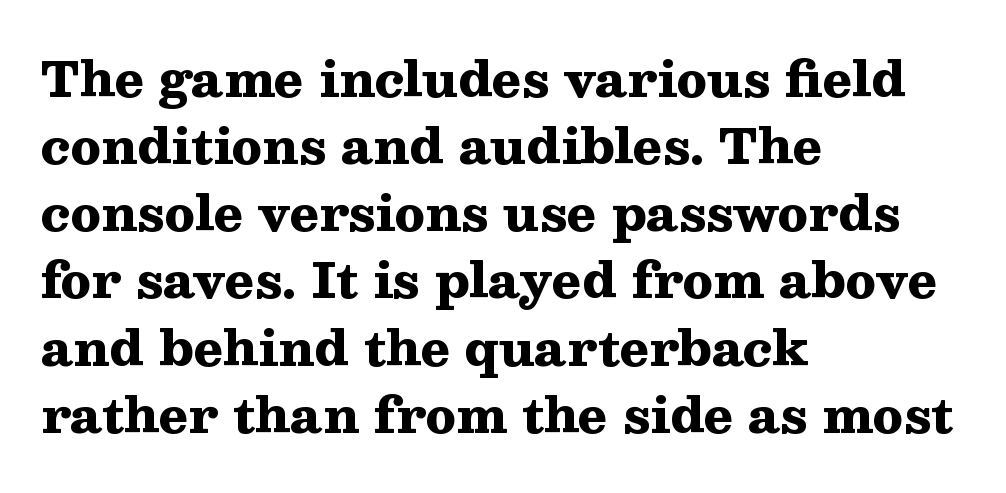
Plain, unruled lines of type. The passage shown is typeset with a serif family. Default kerning and tracking; the words read as compact shapes. Quick note: not italic, upright. Is there much room between lines? A standard amount, neither cramped nor airy.
